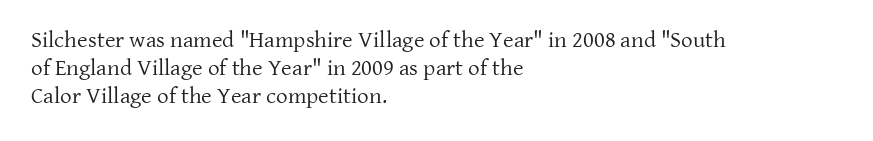
Q: Is the text bold? A: No.
Q: Is the text italic (slanted)? A: No, it is upright.
Q: Is the text underlined? A: No.
Q: How is the paragraph aligned? A: Left-aligned.
Q: Is the spacing between letters normal or unusually wide? A: Normal.
